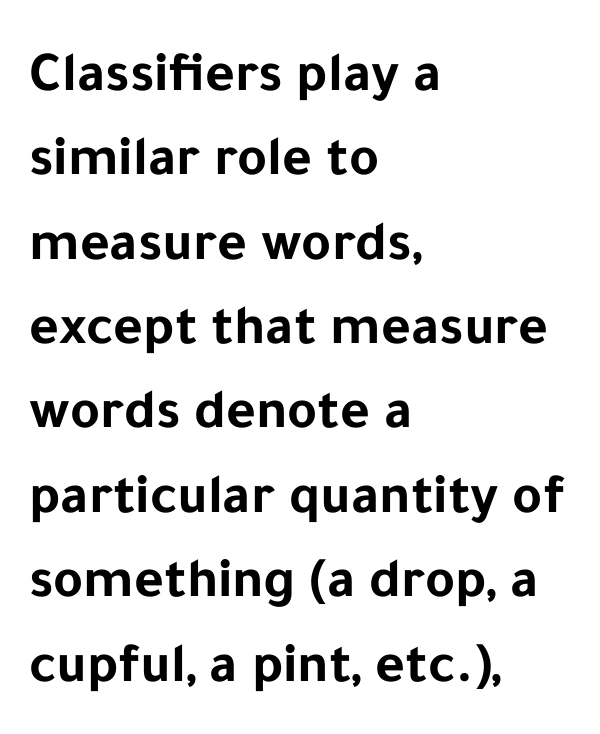
The characters display no serif detailing; their extremities are plain. Each row of text sits above clean, open space. Looks like regular typesetting: each glyph gets only the width it needs. Short note: letters normally spaced.
